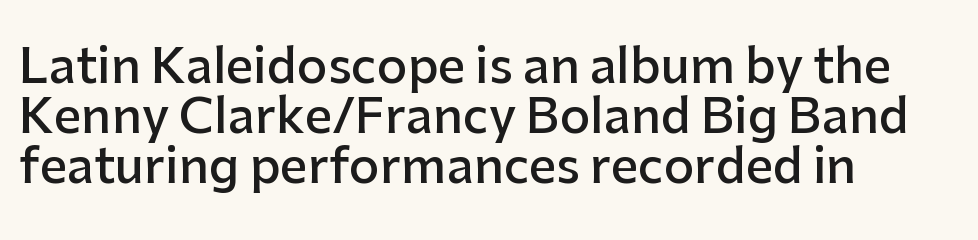
How are the letters spaced? Ordinarily, with no added tracking. If you drew a line through each stem, it would be perfectly vertical. Interline gaps are noticeably narrow in this sample. Heft: intermediate — a semibold.
